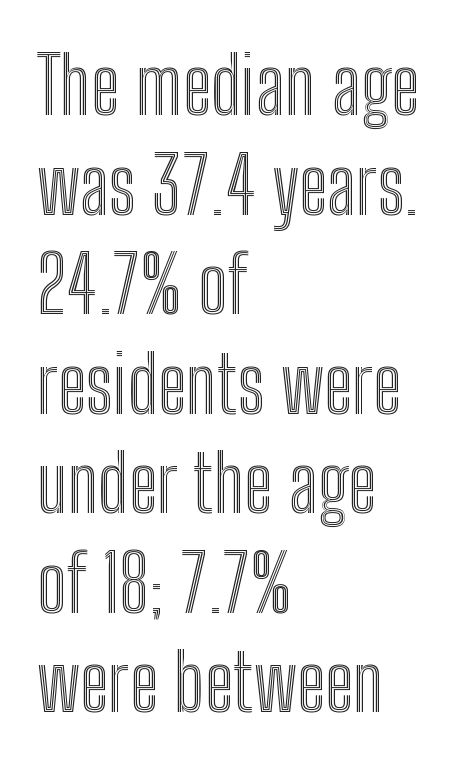
{"italic": "no", "width": "condensed", "x_height": "medium", "monospaced": "no", "underline": "no", "align": "left", "line_spacing": "normal", "line_spacing_ratio": 1.26, "letter_spacing": "normal", "letter_spacing_em": 0.0, "glyph_px": 79}
